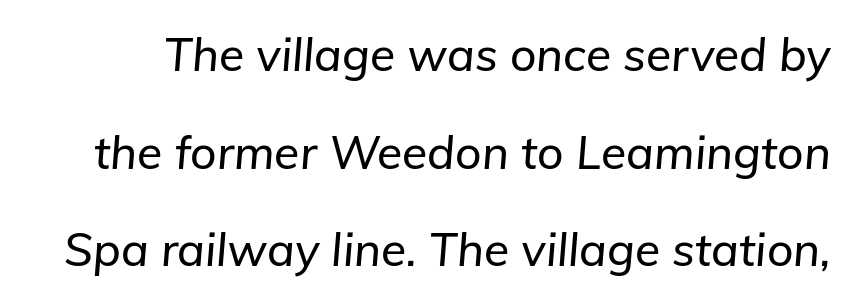
The image shows 46 px text type, italic (leaning right); set loose line spacing (2.12x), normal letter spacing, not underlined; low stroke contrast and a medium x-height.
